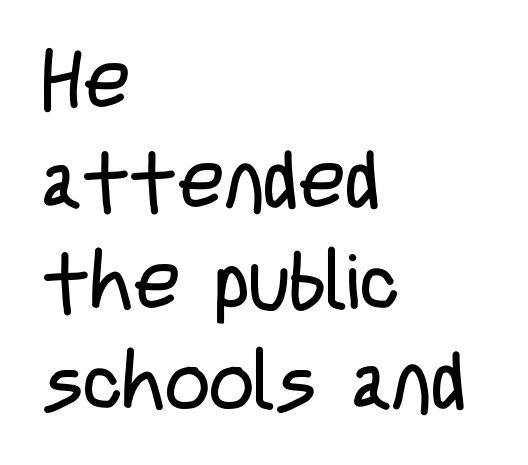
The cut favours lightness, reaching ordinary text weight at its darkest. Is this a sans? Yes — the strokes have no serifs. A typesetter would call this proportional, since set widths differ per character. The typography opts for an upright posture over an oblique one.
